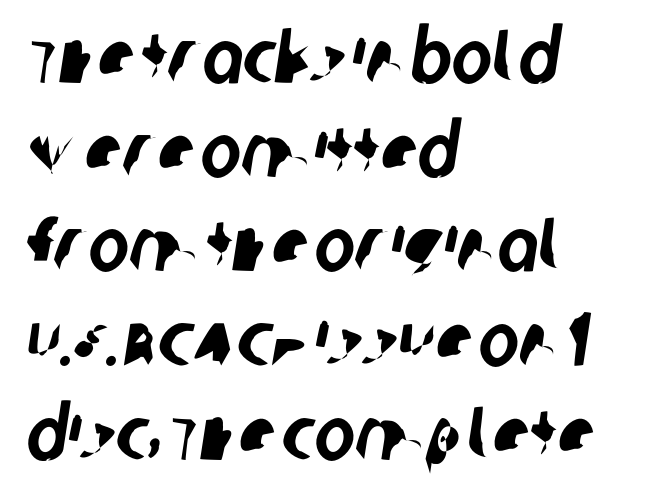
{"serif": "no", "width": "condensed", "stroke_contrast": "low", "x_height": "large", "monospaced": "no", "underline": "no", "align": "left", "line_spacing_ratio": 1.24, "letter_spacing": "normal", "letter_spacing_em": 0.0, "glyph_px": 76}
